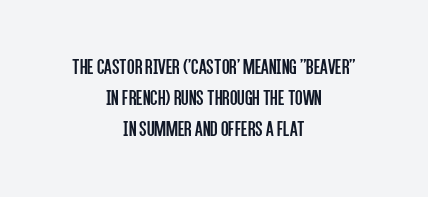
Think standard paragraph weight, or any step lighter than that. Characters remain perfectly vertical along every line. Lines of text with bare space underneath. A centered setting, common on invitations and titles, is used for this passage.
